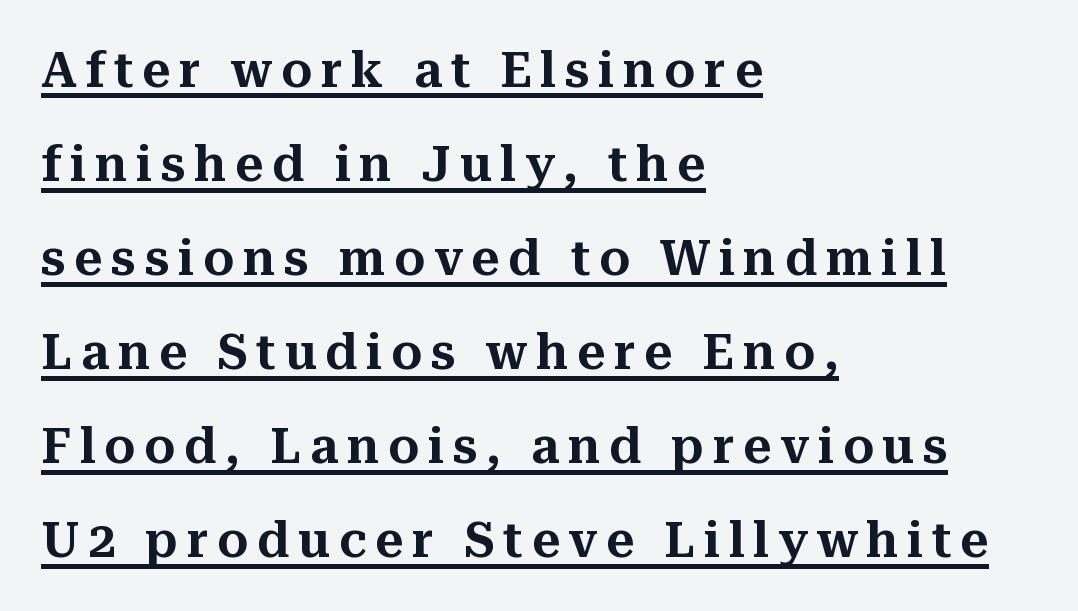
{"serif": "yes", "italic": "no", "width": "normal", "stroke_contrast": "medium", "x_height": "medium", "monospaced": "no", "underline": "yes", "align": "left", "line_spacing": "loose", "line_spacing_ratio": 1.92, "glyph_px": 49}
